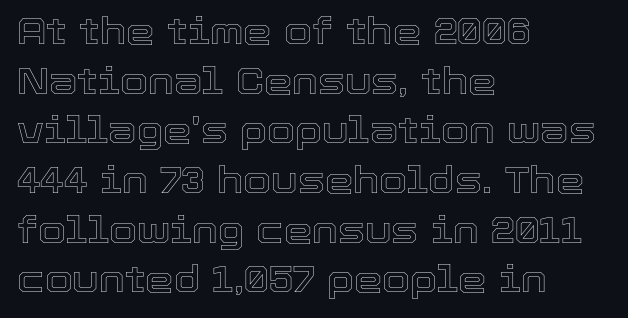
{"italic": "no", "width": "normal", "x_height": "medium", "monospaced": "no", "underline": "no", "align": "left", "line_spacing": "normal", "line_spacing_ratio": 1.38, "letter_spacing": "normal", "letter_spacing_em": 0.0, "glyph_px": 36}
